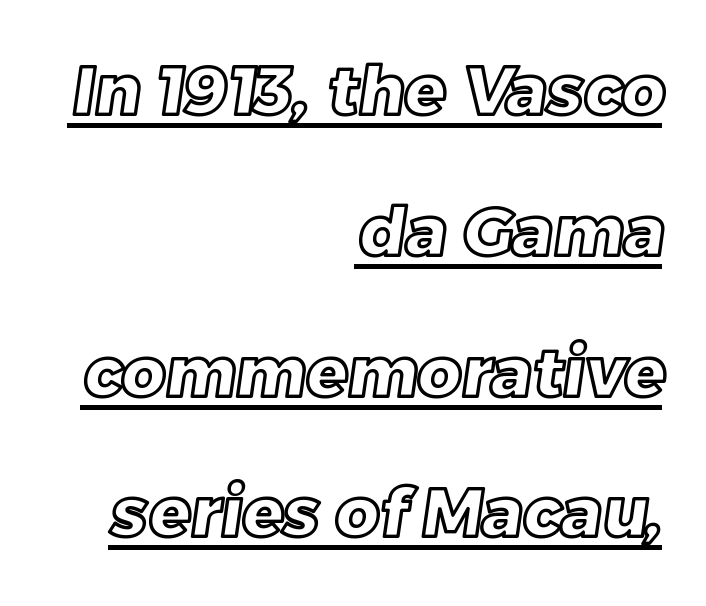
{"width": "normal", "x_height": "large", "monospaced": "no", "underline": "yes", "align": "right", "line_spacing": "loose", "line_spacing_ratio": 2.07, "letter_spacing": "normal", "letter_spacing_em": 0.0, "glyph_px": 68}
